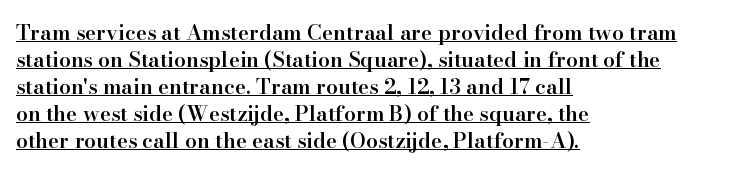
The image shows 21 px text type, upright; set left-aligned, normal line spacing (1.29x), normal letter spacing, underlined.
